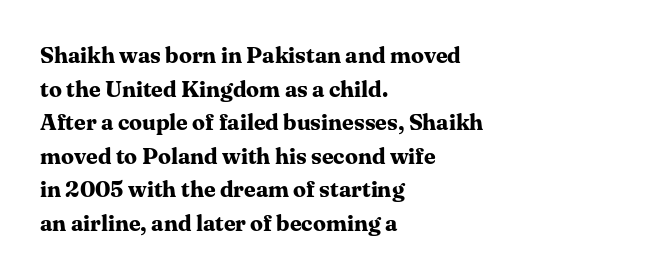
{"italic": "no", "bold": "yes", "underline": "no", "align": "left", "line_spacing": "normal", "line_spacing_ratio": 1.46, "letter_spacing": "normal", "letter_spacing_em": 0.0, "glyph_px": 23}
